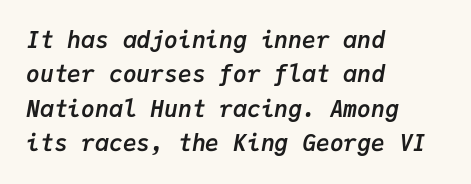
Q: Is the text bold? A: Yes.
Q: Is the text italic (slanted)? A: Yes, it leans right by about 9 degrees.
Q: Is the text underlined? A: No.
Q: How is the paragraph aligned? A: Left-aligned.
Q: Is the spacing between letters normal or unusually wide? A: Normal.
Q: Is the spacing between lines tight, normal or loose? A: Normal.
